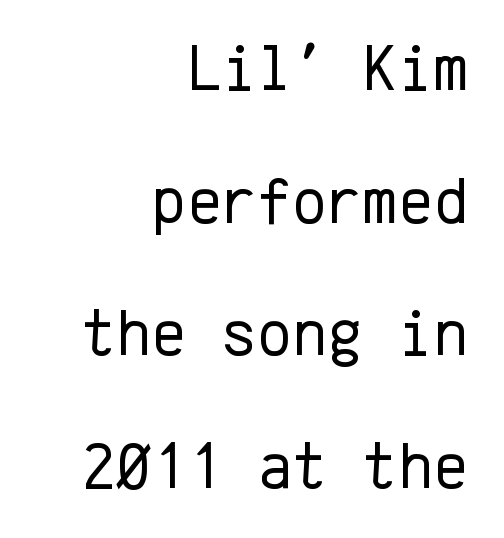
The image shows 67 px regular-weight sans-serif type, upright, monospaced; set right-aligned, loose line spacing (1.98x), normal letter spacing, not underlined; low stroke contrast and a medium x-height.
